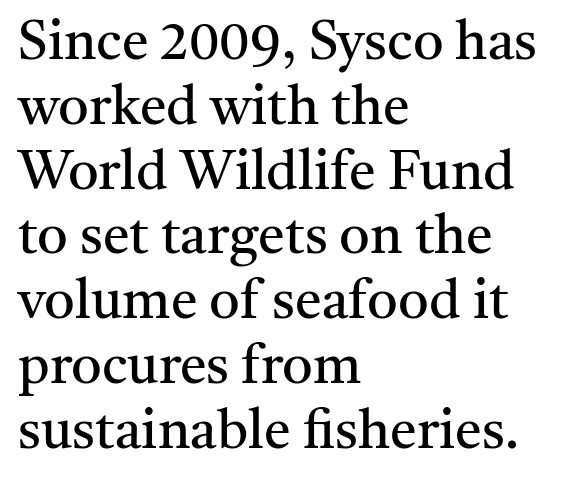
Q: Is the text bold? A: No.
Q: Is the text italic (slanted)? A: No, it is upright.
Q: Is the typeface a serif or a sans-serif typeface? A: Serif.
Q: Is the text underlined? A: No.
Q: How is the paragraph aligned? A: Left-aligned.
Q: Is the spacing between letters normal or unusually wide? A: Normal.
Q: Width (condensed, normal, or wide)? A: Normal.
Q: Stroke contrast? A: Medium.
Q: x-height? A: Medium.
Q: Monospaced? A: No.
